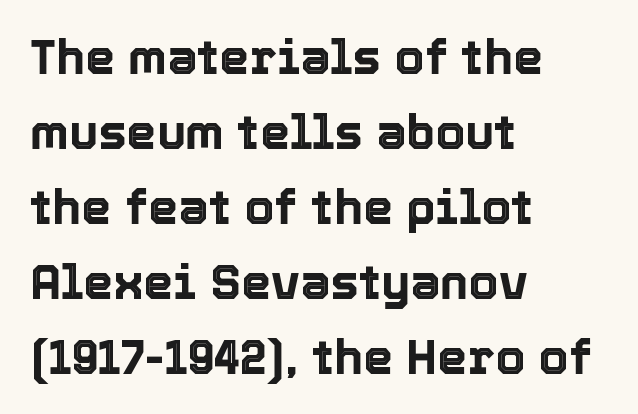
{"italic": "no", "width": "normal", "x_height": "medium", "monospaced": "no", "underline": "no", "align": "left", "line_spacing": "normal", "line_spacing_ratio": 1.56, "letter_spacing": "normal", "letter_spacing_em": 0.0, "glyph_px": 48}
